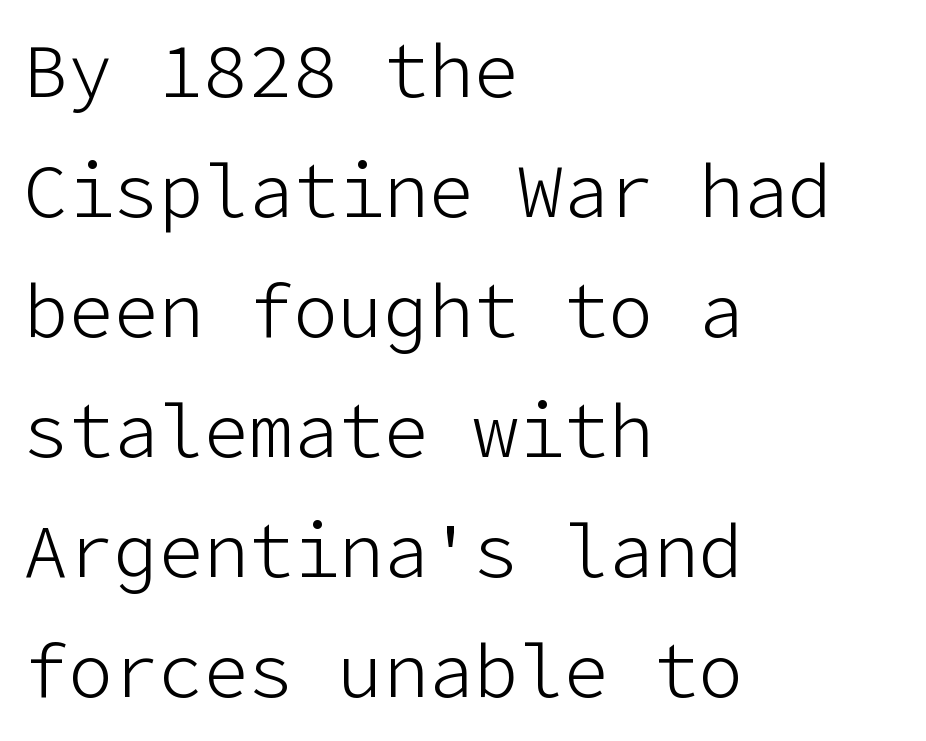
{"serif": "no", "italic": "no", "bold": "no", "weight": "light", "width": "normal", "stroke_contrast": "low", "x_height": "medium", "underline": "no", "align": "left", "line_spacing": "normal", "line_spacing_ratio": 1.6, "letter_spacing": "normal", "letter_spacing_em": 0.0, "glyph_px": 75}
